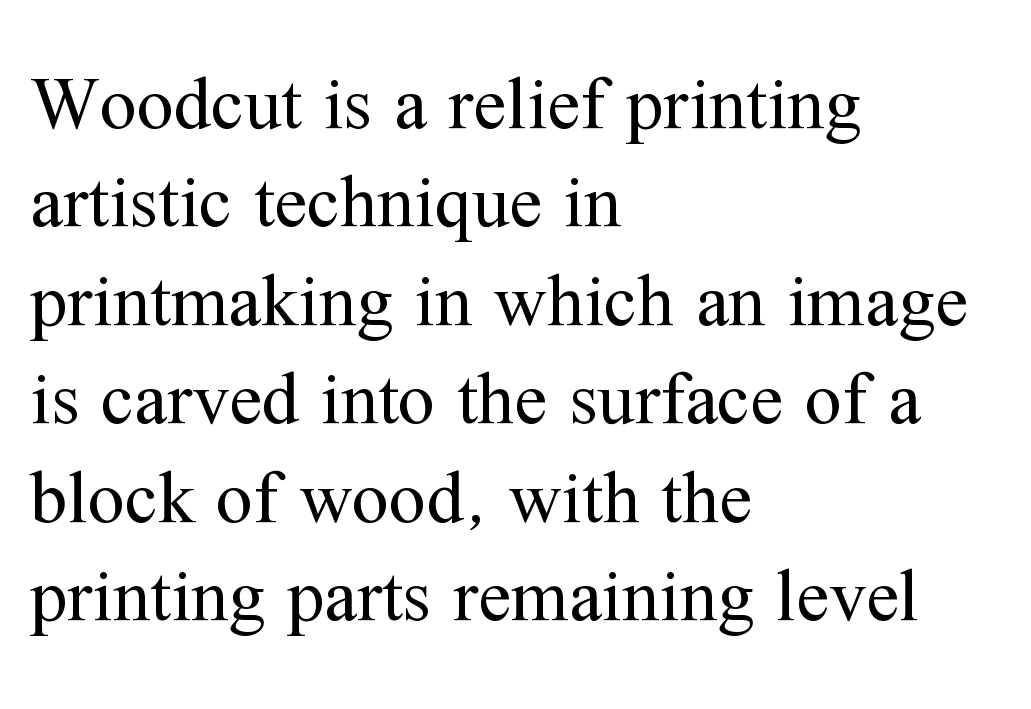
The image shows 74 px regular-weight serif type, upright; set left-aligned, normal line spacing (1.33x), normal letter spacing, not underlined; medium stroke contrast and a medium x-height.
